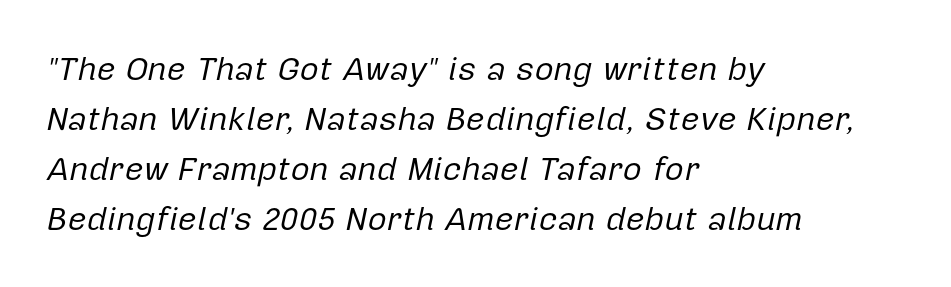
Q: Is the text bold? A: No.
Q: Is the text italic (slanted)? A: Yes, it leans right by about 12 degrees.
Q: Is the text underlined? A: No.
Q: How is the paragraph aligned? A: Left-aligned.
Q: Is the spacing between letters normal or unusually wide? A: Normal.
Q: Is the spacing between lines tight, normal or loose? A: Normal.
Q: Width (condensed, normal, or wide)? A: Normal.
Q: Stroke contrast? A: Low.
Q: x-height? A: Medium.
Q: Monospaced? A: No.
